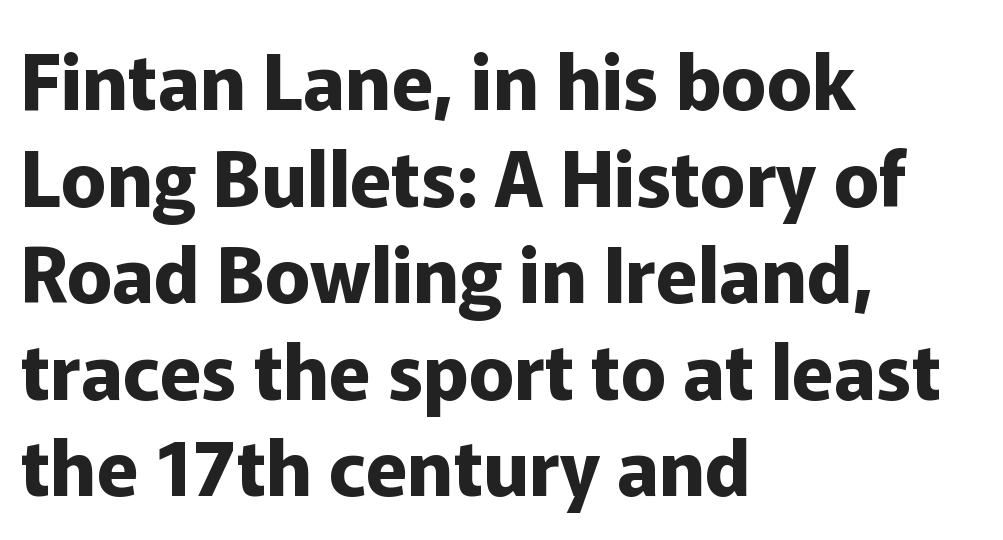
{"serif": "no", "italic": "no", "bold": "yes", "weight": "bold", "width": "normal", "stroke_contrast": "low", "x_height": "medium", "monospaced": "no", "underline": "no", "align": "left", "line_spacing": "normal", "line_spacing_ratio": 1.27, "letter_spacing": "normal", "letter_spacing_em": 0.0, "glyph_px": 76}
